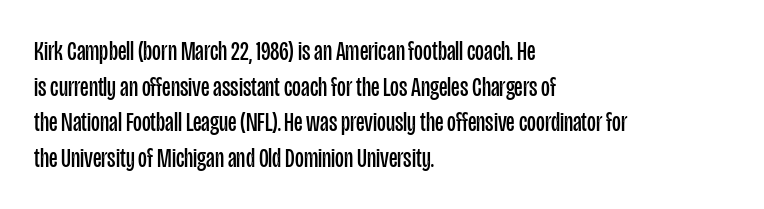
Q: Is the text bold? A: No.
Q: Is the text italic (slanted)? A: No, it is upright.
Q: Is the text underlined? A: No.
Q: How is the paragraph aligned? A: Left-aligned.
Q: Is the spacing between letters normal or unusually wide? A: Normal.
Q: Is the spacing between lines tight, normal or loose? A: Normal.
